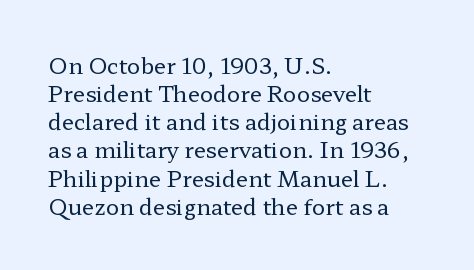
{"italic": "no", "bold": "no", "underline": "no", "align": "left", "line_spacing": "normal", "line_spacing_ratio": 1.28, "letter_spacing": "normal", "letter_spacing_em": 0.0, "glyph_px": 22}
